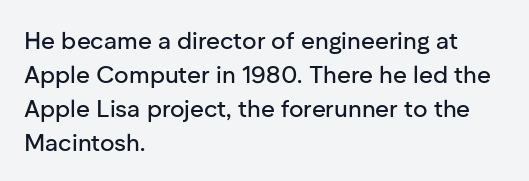
Q: Is the text italic (slanted)? A: No, it is upright.
Q: Is the text underlined? A: No.
Q: How is the paragraph aligned? A: Left-aligned.
Q: Is the spacing between letters normal or unusually wide? A: Normal.
Q: Is the spacing between lines tight, normal or loose? A: Normal.
